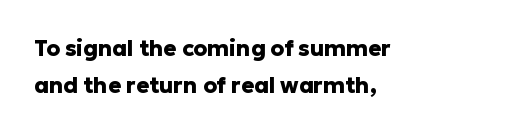
The image shows 22 px bold type, upright; set left-aligned, normal line spacing (1.69x), normal letter spacing, not underlined.
